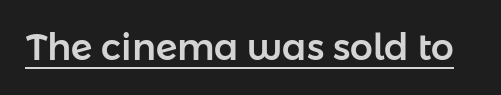
A sans-serif font was chosen for this passage. Ordinary non-slanted type is in use. Glyph-to-glyph distance matches everyday printed text. Compared with undecorated copy, this sample adds a rule below the words.
